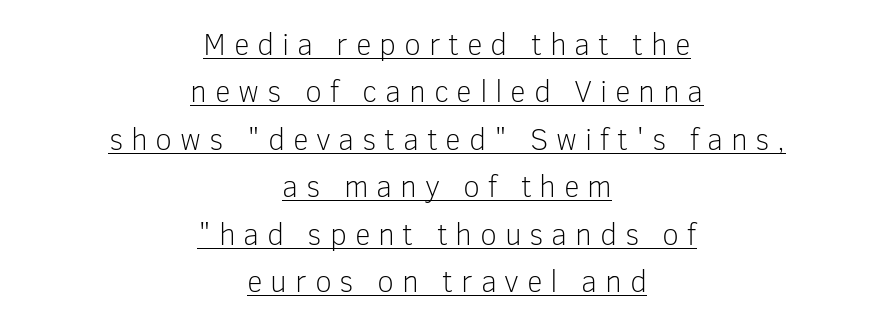
The image shows 31 px light sans-serif type, upright; set centered, normal line spacing (1.53x), unusually wide letter spacing (+0.25 em), underlined; low stroke contrast and a medium x-height.
